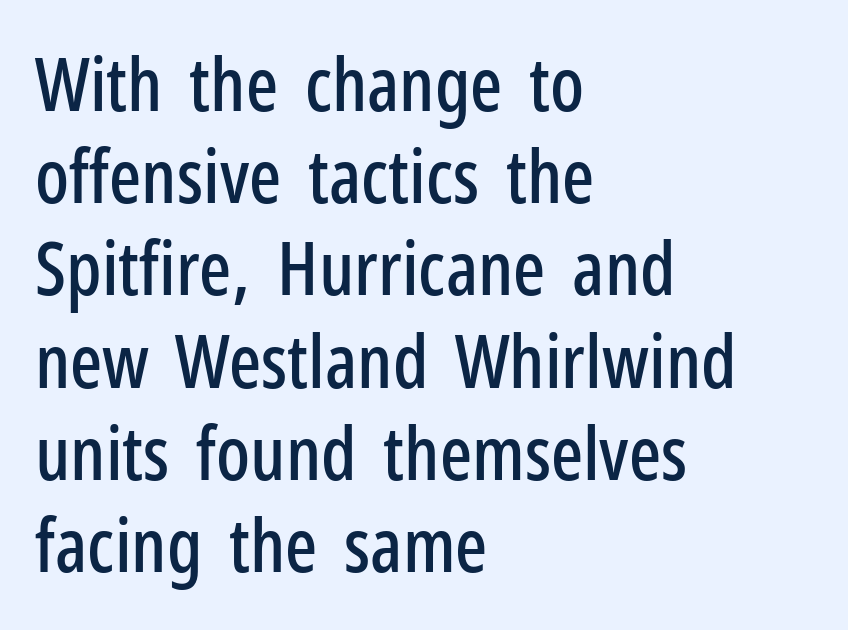
This sample has the flowing, uneven cadence of proportional lettering. There is no visible air inserted between adjacent glyphs. To sum up the face: it is a sans, with no serifs. In terms of posture, this sample is upright.
